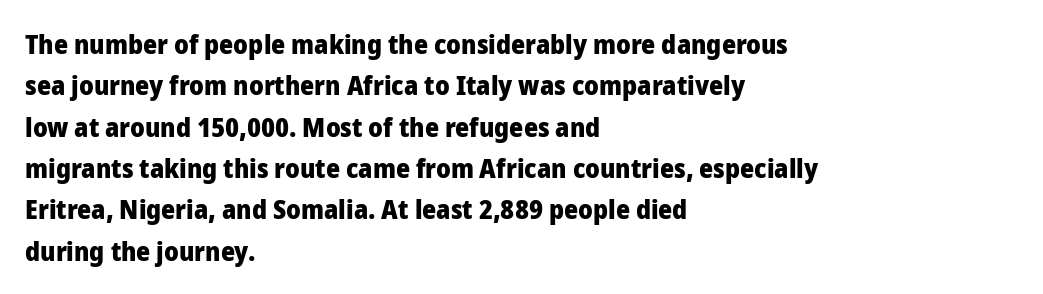
Q: Is the text bold? A: Yes.
Q: Is the text italic (slanted)? A: No, it is upright.
Q: Is the text underlined? A: No.
Q: How is the paragraph aligned? A: Left-aligned.
Q: Is the spacing between letters normal or unusually wide? A: Normal.
Q: Is the spacing between lines tight, normal or loose? A: Normal.
